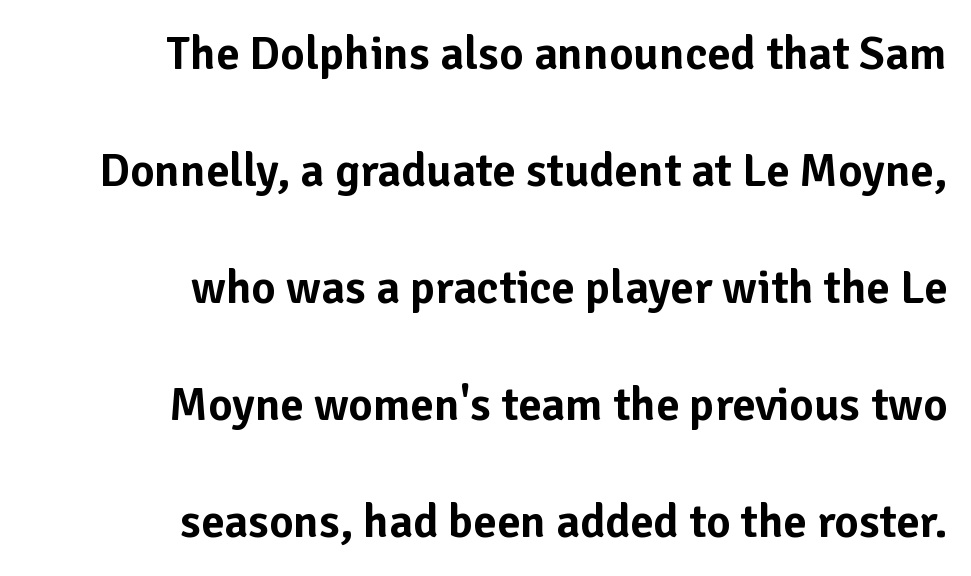
{"serif": "no", "italic": "no", "width": "normal", "stroke_contrast": "low", "x_height": "medium", "monospaced": "no", "underline": "no", "align": "right", "line_spacing": "loose", "line_spacing_ratio": 2.49, "letter_spacing": "normal", "letter_spacing_em": 0.0, "glyph_px": 47}
